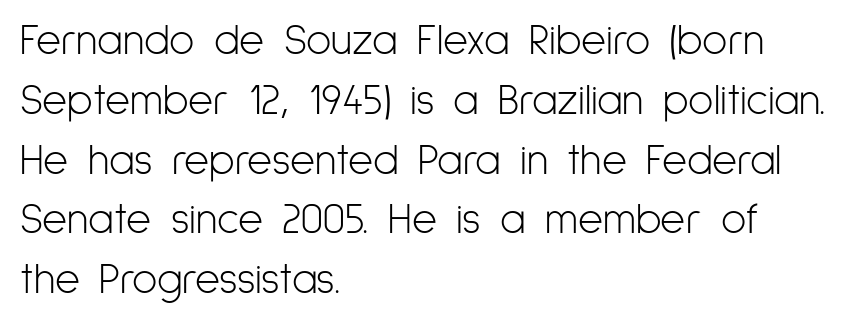
Q: Is the text bold? A: No.
Q: Is the text italic (slanted)? A: No, it is upright.
Q: Is the typeface a serif or a sans-serif typeface? A: Sans-serif.
Q: Is the text underlined? A: No.
Q: How is the paragraph aligned? A: Left-aligned.
Q: Is the spacing between letters normal or unusually wide? A: Normal.
Q: Is the spacing between lines tight, normal or loose? A: Normal.
Q: Width (condensed, normal, or wide)? A: Condensed.
Q: Stroke contrast? A: Low.
Q: x-height? A: Medium.
Q: Monospaced? A: No.
